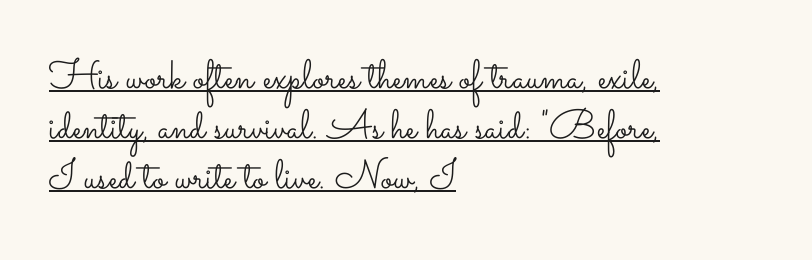
{"bold": "no", "weight": "light", "width": "wide", "stroke_contrast": "low", "x_height": "small", "monospaced": "no", "underline": "yes", "align": "left", "line_spacing_ratio": 1.22, "letter_spacing": "normal", "letter_spacing_em": 0.0, "glyph_px": 41}
